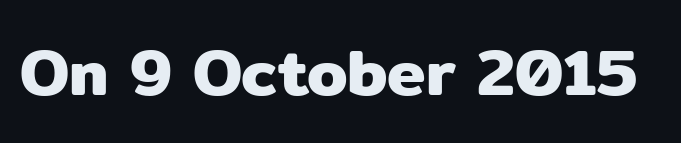
The image shows 65 px sans-serif type, upright; set normal letter spacing, not underlined; low stroke contrast and a medium x-height.
